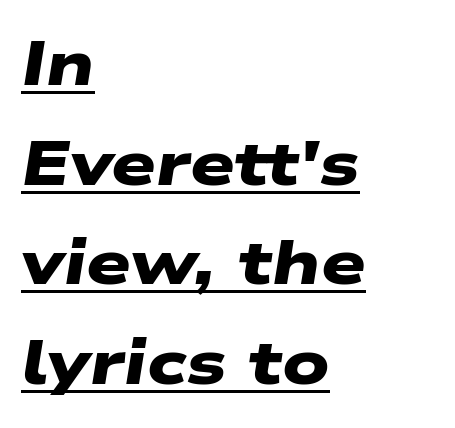
{"serif": "no", "bold": "yes", "weight": "heavy", "width": "wide", "stroke_contrast": "low", "x_height": "medium", "monospaced": "no", "underline": "yes", "align": "left", "line_spacing": "normal", "line_spacing_ratio": 1.58, "letter_spacing": "normal", "letter_spacing_em": 0.0, "glyph_px": 63}
